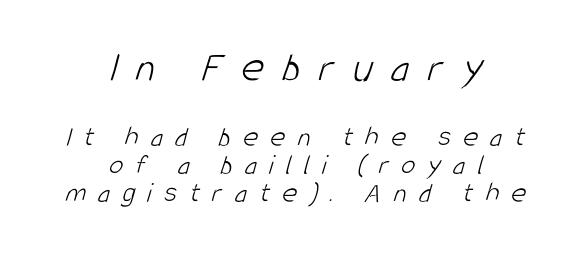
Q: Is the text bold? A: No.
Q: Is the typeface a serif or a sans-serif typeface? A: Sans-serif.
Q: Is the text underlined? A: No.
Q: How is the paragraph aligned? A: Centered.
Q: Is the spacing between letters normal or unusually wide? A: Unusually wide.
Q: Is the spacing between lines tight, normal or loose? A: Tight.
Q: Which block of text is set in a larger size, the first (top) or the second (bottom)? A: The first (top) one.
Q: Width (condensed, normal, or wide)? A: Condensed.
Q: Stroke contrast? A: Low.
Q: x-height? A: Large.
Q: Monospaced? A: No.
